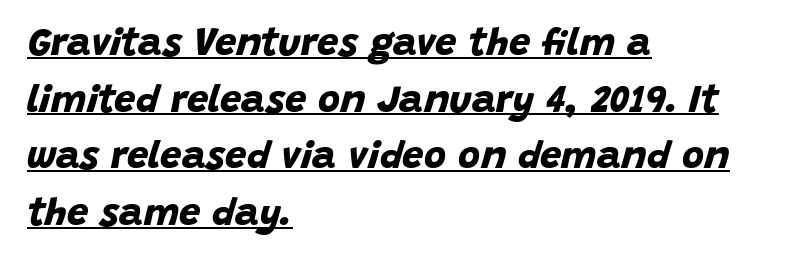
{"serif": "no", "bold": "yes", "weight": "bold", "width": "normal", "stroke_contrast": "low", "x_height": "large", "monospaced": "no", "underline": "yes", "align": "left", "line_spacing": "normal", "line_spacing_ratio": 1.49, "letter_spacing": "normal", "letter_spacing_em": 0.0, "glyph_px": 38}
